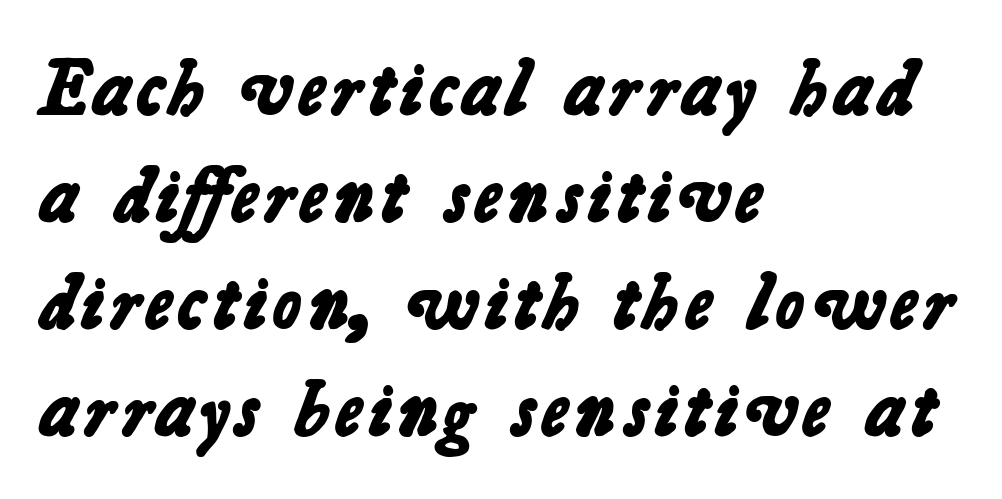
The foot of each line stays bare and open. The rows are spaced the way most documents space them. Nobody touched the tracking dial on this one. Summary of weight: heavy, a full bold. Do the characters align in a grid? No, the font is proportional.
